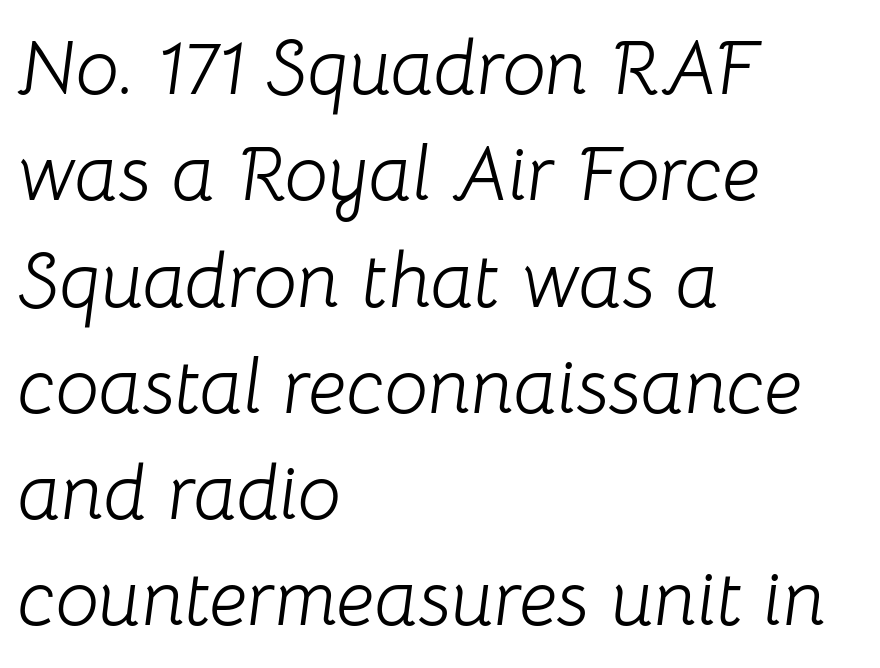
The image shows 77 px light type, italic (leaning right); set left-aligned, normal line spacing (1.38x), normal letter spacing, not underlined; low stroke contrast and a medium x-height.
